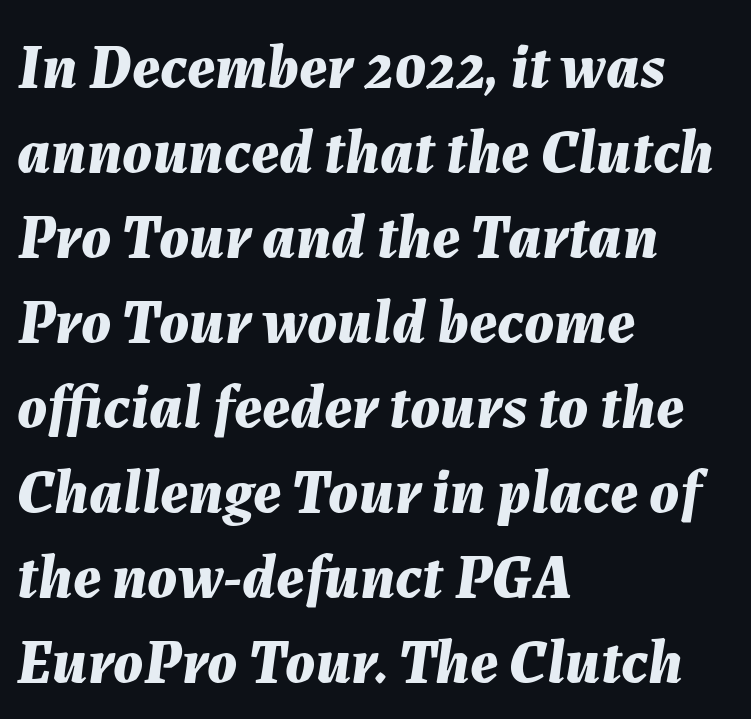
Q: Is the text bold? A: Yes.
Q: Is the text italic (slanted)? A: Yes, it leans right by about 7 degrees.
Q: Is the text underlined? A: No.
Q: How is the paragraph aligned? A: Left-aligned.
Q: Is the spacing between letters normal or unusually wide? A: Normal.
Q: Is the spacing between lines tight, normal or loose? A: Normal.
Q: Width (condensed, normal, or wide)? A: Normal.
Q: Stroke contrast? A: Medium.
Q: x-height? A: Medium.
Q: Monospaced? A: No.
